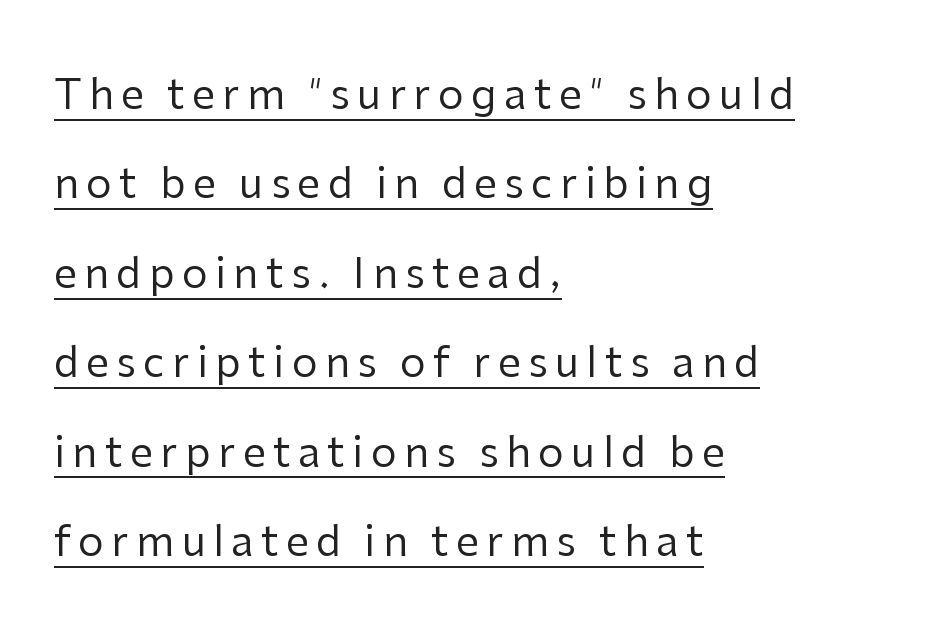
Q: Is the text bold? A: No.
Q: Is the text italic (slanted)? A: No, it is upright.
Q: Is the typeface a serif or a sans-serif typeface? A: Sans-serif.
Q: Is the text underlined? A: Yes.
Q: How is the paragraph aligned? A: Left-aligned.
Q: Is the spacing between lines tight, normal or loose? A: Loose.
Q: Width (condensed, normal, or wide)? A: Normal.
Q: Stroke contrast? A: Low.
Q: x-height? A: Medium.
Q: Monospaced? A: No.
